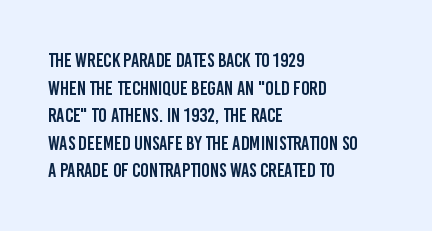
{"italic": "no", "underline": "no", "align": "left", "line_spacing": "normal", "line_spacing_ratio": 1.38, "letter_spacing": "normal", "letter_spacing_em": 0.0, "glyph_px": 20}
